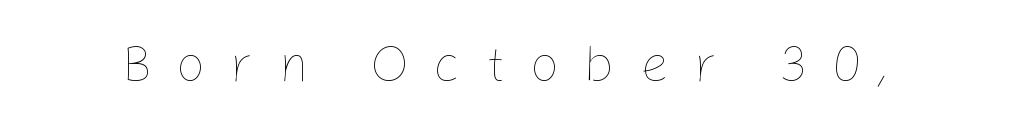
{"italic": "no", "bold": "no", "weight": "thin", "width": "normal", "stroke_contrast": "low", "x_height": "medium", "monospaced": "no", "underline": "no", "letter_spacing": "wide", "letter_spacing_em": 0.47, "glyph_px": 52}
